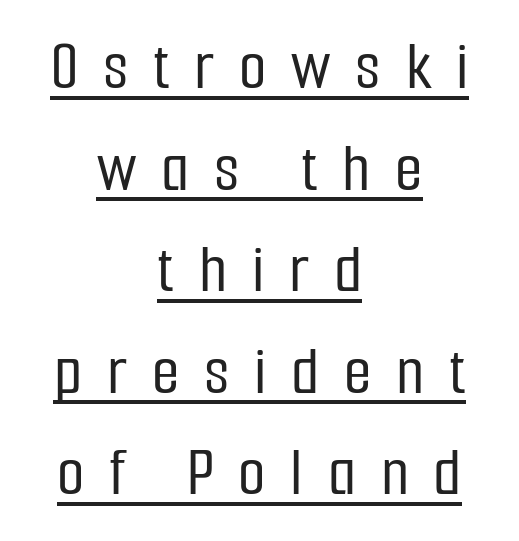
Q: Is the text italic (slanted)? A: No, it is upright.
Q: Is the typeface a serif or a sans-serif typeface? A: Sans-serif.
Q: Is the text underlined? A: Yes.
Q: How is the paragraph aligned? A: Centered.
Q: Is the spacing between letters normal or unusually wide? A: Unusually wide.
Q: Is the spacing between lines tight, normal or loose? A: Normal.
Q: Width (condensed, normal, or wide)? A: Condensed.
Q: Stroke contrast? A: Low.
Q: x-height? A: Medium.
Q: Monospaced? A: No.
